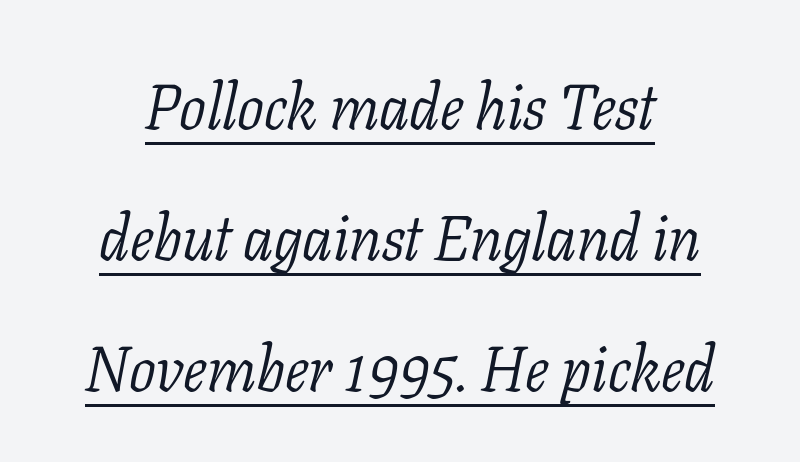
The image shows 63 px light serif type, italic (leaning right); set loose line spacing (2.08x), normal letter spacing, underlined; low stroke contrast and a medium x-height.
